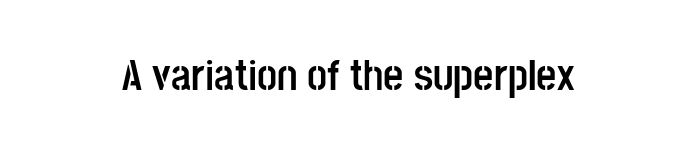
Q: Is the text bold? A: Yes.
Q: Is the text italic (slanted)? A: No, it is upright.
Q: Is the typeface a serif or a sans-serif typeface? A: Sans-serif.
Q: Is the text underlined? A: No.
Q: How is the paragraph aligned? A: Centered.
Q: Is the spacing between letters normal or unusually wide? A: Normal.
Q: Width (condensed, normal, or wide)? A: Condensed.
Q: Stroke contrast? A: Low.
Q: x-height? A: Large.
Q: Monospaced? A: No.
